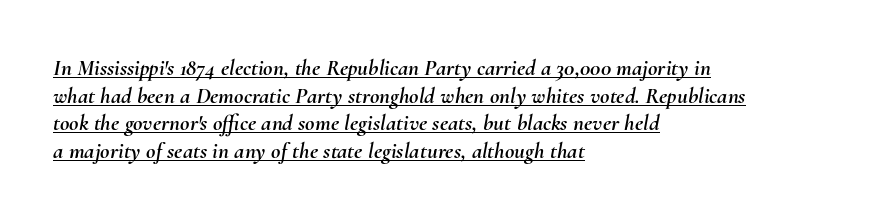
{"italic": "yes", "lean": "right", "slant_degrees": 10, "underline": "yes", "align": "left", "line_spacing_ratio": 1.2, "letter_spacing": "normal", "letter_spacing_em": 0.0, "glyph_px": 23}
